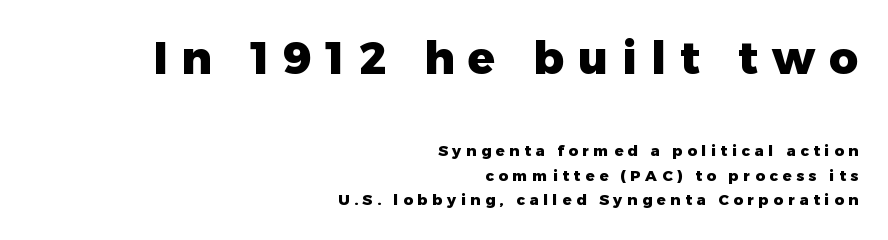
The image shows 45 px heavy sans-serif type, upright; set right-aligned, normal line spacing (1.66x), unusually wide letter spacing (+0.31 em), not underlined; the first (top) block is 3.0x larger; low stroke contrast and a medium x-height.
